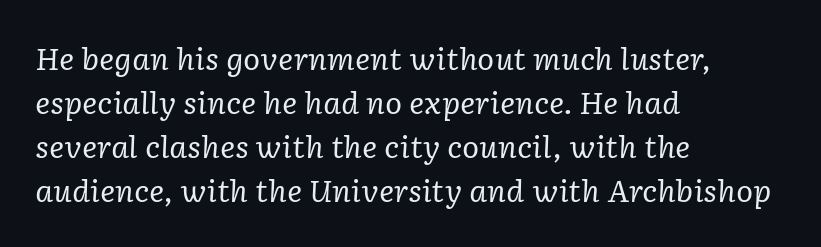
Characters follow at the spacing the type designer built in. Nobody drew a line under any word here. Is this a fixed-width face? No — the glyphs have proportional, varying widths. It's the slanting kind of type.
